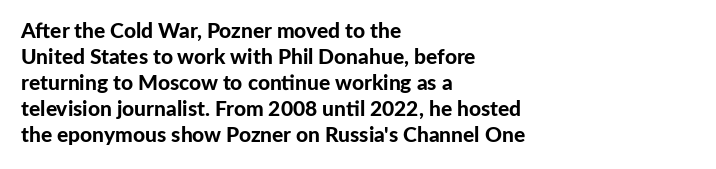
{"italic": "no", "bold": "yes", "underline": "no", "align": "left", "line_spacing_ratio": 1.24, "letter_spacing": "normal", "letter_spacing_em": 0.0, "glyph_px": 21}
